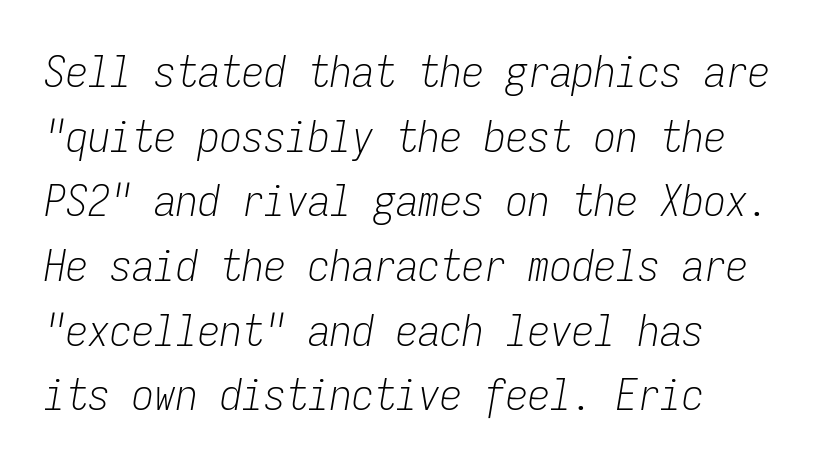
{"italic": "yes", "lean": "right", "slant_degrees": 9, "bold": "no", "weight": "light", "width": "condensed", "stroke_contrast": "low", "x_height": "medium", "monospaced": "yes", "underline": "no", "line_spacing": "normal", "line_spacing_ratio": 1.47, "letter_spacing": "normal", "letter_spacing_em": 0.0, "glyph_px": 44}
